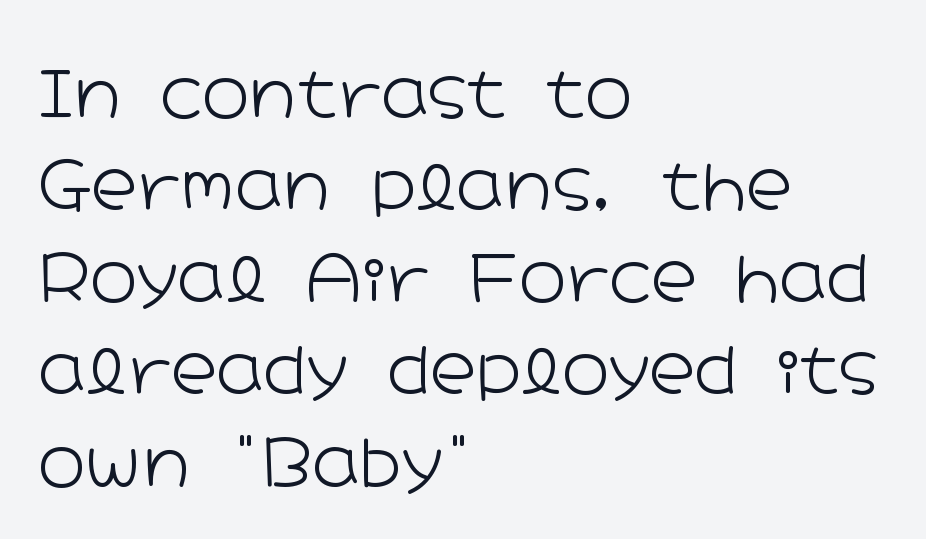
The image shows 64 px light, wide sans-serif type, upright; set left-aligned, normal line spacing (1.44x), normal letter spacing, not underlined; low stroke contrast and a medium x-height.
